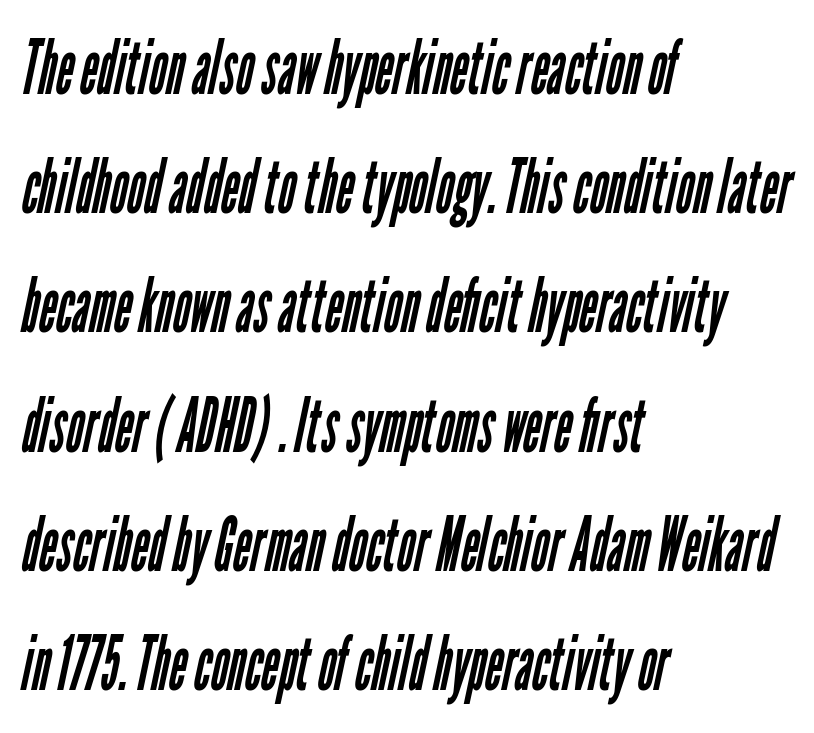
The image shows 75 px regular-weight, condensed sans-serif type; set left-aligned, normal line spacing (1.59x), normal letter spacing, not underlined; low stroke contrast and a medium x-height.
